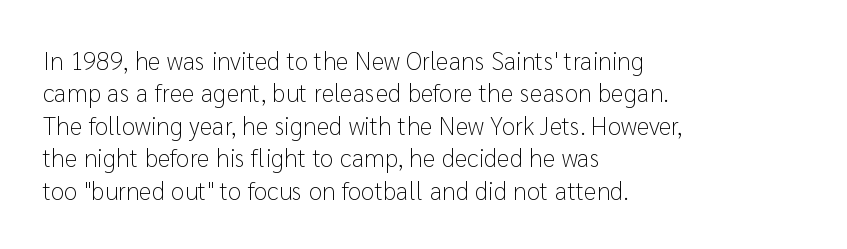
The image shows 25 px text type, upright; set left-aligned, normal line spacing (1.3x), normal letter spacing, not underlined.
